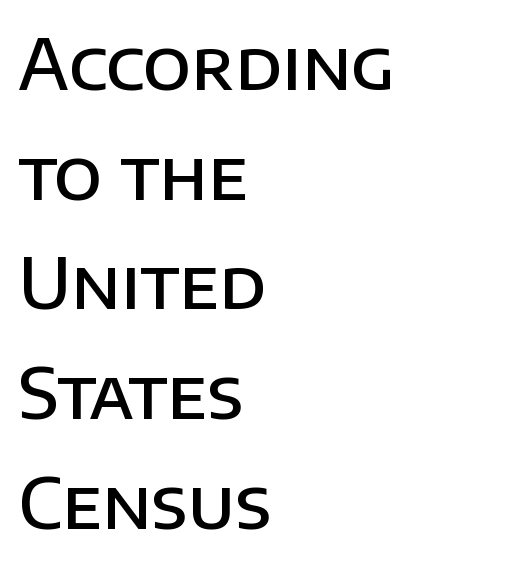
This is the in-between weight designers call semibold or demi. The characters display no serif detailing; their extremities are plain. A roman cut, with each character standing at attention. The passage shown has conventional tracking throughout. Letters rest on an invisible, unmarked baseline. Is this a fixed-width face? No — the glyphs have proportional, varying widths.
